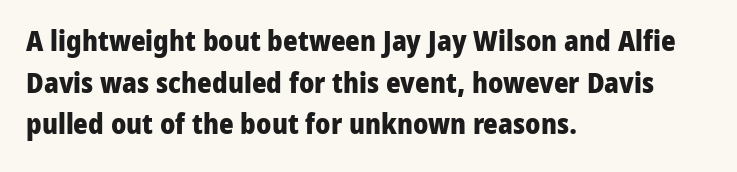
The image shows 28 px heavy sans-serif type, upright; set left-aligned, normal line spacing (1.49x), normal letter spacing, not underlined; low stroke contrast and a medium x-height.
